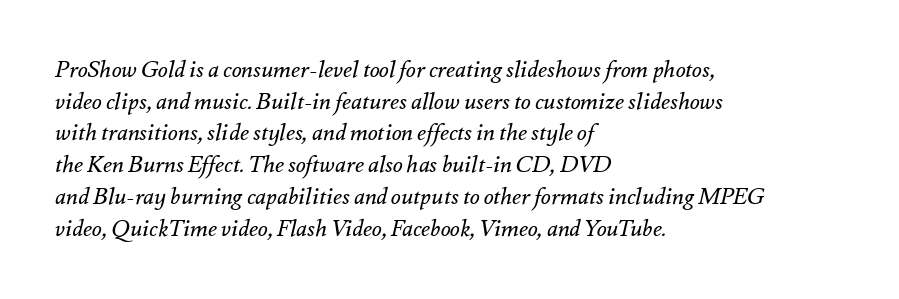
Emphasis-style slanted type is in use. Each line starts at the same left margin while the right side varies. Words float on clear page, feet unadorned. The block of text has a typical density, with ordinary space between rows. The horizontal fit of the characters is conventional and even. Stem width sits at or under what a default text font uses.
